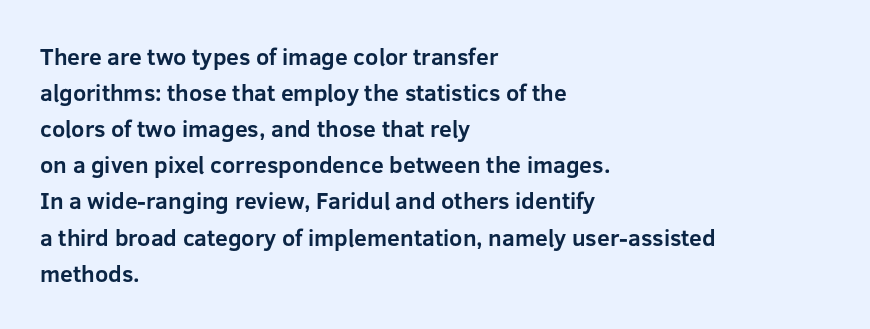
{"italic": "no", "bold": "yes", "underline": "no", "align": "left", "line_spacing": "normal", "line_spacing_ratio": 1.57, "letter_spacing": "normal", "letter_spacing_em": 0.0, "glyph_px": 23}
